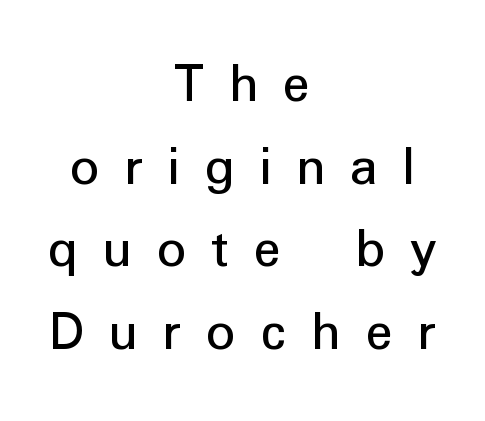
Q: Is the text bold? A: No.
Q: Is the text italic (slanted)? A: No, it is upright.
Q: Is the typeface a serif or a sans-serif typeface? A: Sans-serif.
Q: Is the text underlined? A: No.
Q: How is the paragraph aligned? A: Centered.
Q: Is the spacing between letters normal or unusually wide? A: Unusually wide.
Q: Is the spacing between lines tight, normal or loose? A: Normal.
Q: Width (condensed, normal, or wide)? A: Normal.
Q: Stroke contrast? A: Low.
Q: x-height? A: Medium.
Q: Monospaced? A: No.
